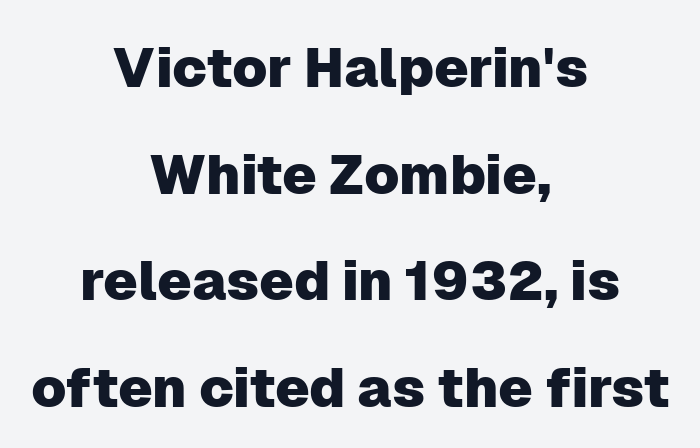
There is no visible air inserted between adjacent glyphs. Is this a sans? Yes — the strokes have no serifs. Here the designer chose a conventional face with non-uniform glyph widths. Is the block centered? Yes — each line is placed symmetrically about the middle. The strip under each line holds only bare page.
